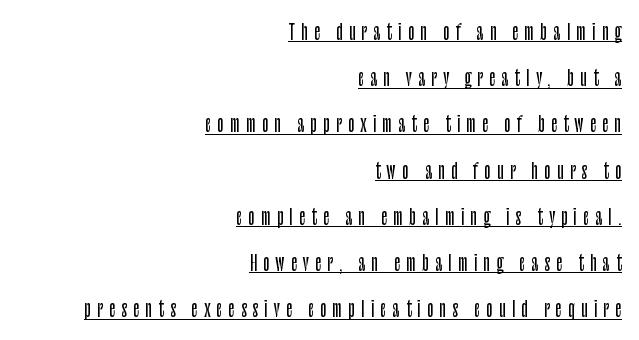
Q: Is the text italic (slanted)? A: No, it is upright.
Q: Is the text underlined? A: Yes.
Q: How is the paragraph aligned? A: Right-aligned.
Q: Is the spacing between letters normal or unusually wide? A: Unusually wide.
Q: Is the spacing between lines tight, normal or loose? A: Loose.
